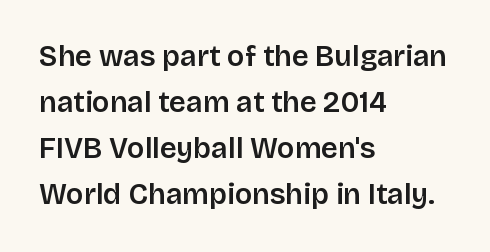
Spacing between characters is what you'd get straight out of the box. The face used here is proportionally spaced, like ordinary book or web type. Does the leading feel generous? No, just average. A student would call this left alignment; a typographer would say flush left, rag right. Honestly, there is no underline to notice here at all. The typeface chosen for these lines omits serifs.
